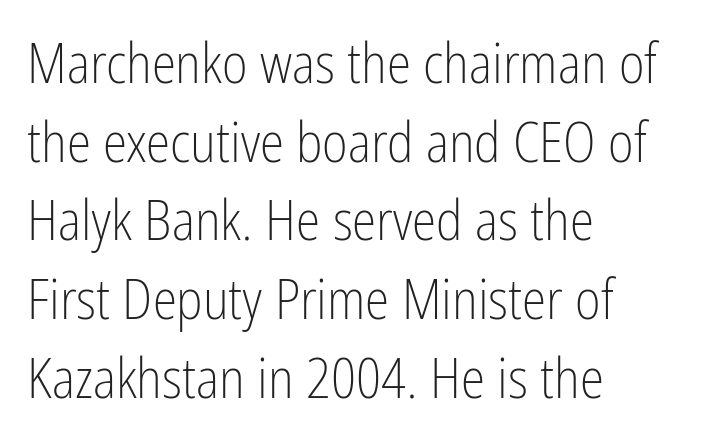
The image shows 55 px light, condensed sans-serif type, upright; set left-aligned, normal line spacing (1.43x), normal letter spacing, not underlined; low stroke contrast and a medium x-height.
